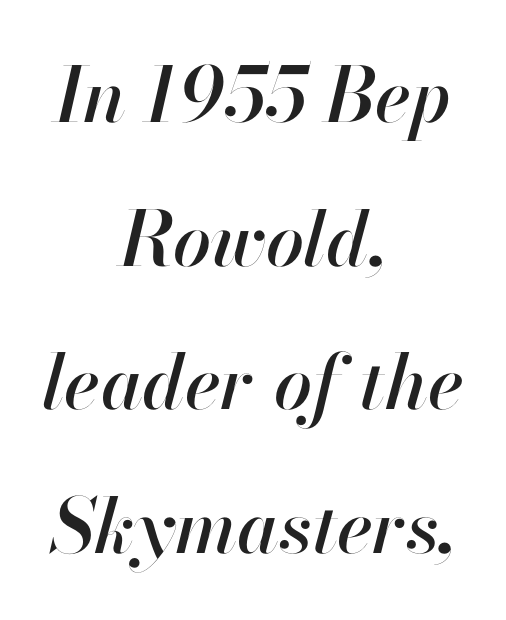
The letters advance in unequal steps, a hallmark of proportional type. Decoration check: the copy has no underline. If you drew a line through each stem, it would be angled. How are the letters spaced? Ordinarily, with no added tracking.
